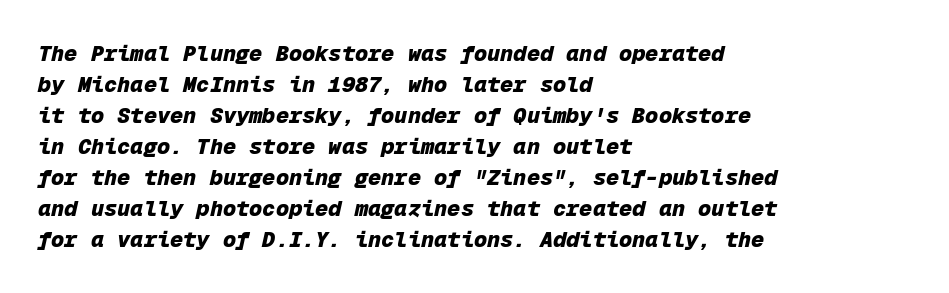
Inter-character spacing is left at the font's built-in metrics. These lines were composed using italics. These lines sit exactly where default settings would place them. This sample is left-justified, so line endings fall wherever the words run out. Anything drawn beneath the words? Only blank space.
